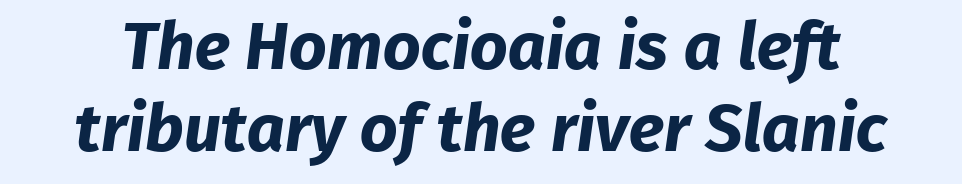
Q: Is the text bold? A: Yes.
Q: Is the typeface a serif or a sans-serif typeface? A: Sans-serif.
Q: Is the text underlined? A: No.
Q: Is the spacing between letters normal or unusually wide? A: Normal.
Q: Is the spacing between lines tight, normal or loose? A: Normal.
Q: Width (condensed, normal, or wide)? A: Normal.
Q: Stroke contrast? A: Low.
Q: x-height? A: Medium.
Q: Monospaced? A: No.
